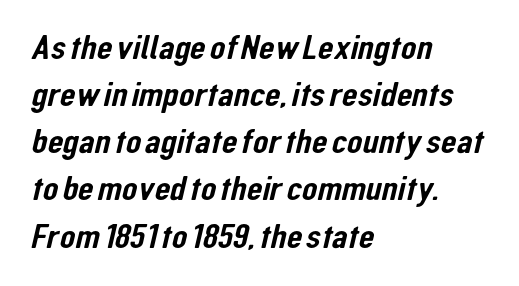
Q: Is the typeface a serif or a sans-serif typeface? A: Sans-serif.
Q: Is the text underlined? A: No.
Q: How is the paragraph aligned? A: Left-aligned.
Q: Is the spacing between letters normal or unusually wide? A: Normal.
Q: Is the spacing between lines tight, normal or loose? A: Normal.
Q: Width (condensed, normal, or wide)? A: Condensed.
Q: Stroke contrast? A: Low.
Q: x-height? A: Medium.
Q: Monospaced? A: No.
